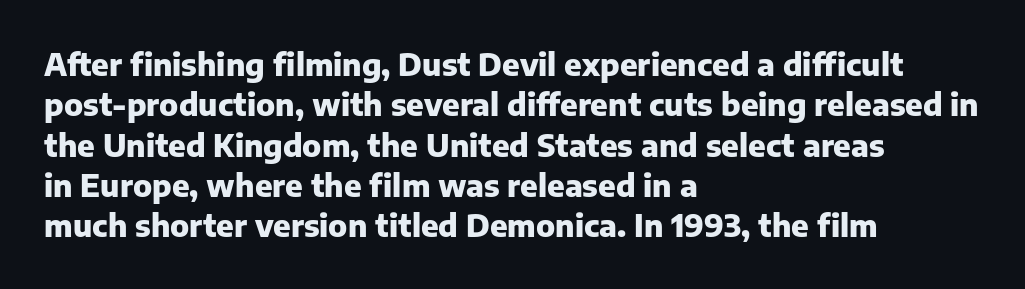
This block has exactly the height ordinary leading produces. Nothing unusual about the tracking: characters are spaced as the font intends. Unmarked baselines from the first word to the last. A sans-serif font was chosen for this passage. The passage is arranged the way most books set body copy — flush left. Think of a printed novel: that variable character pitch is what you see here.
